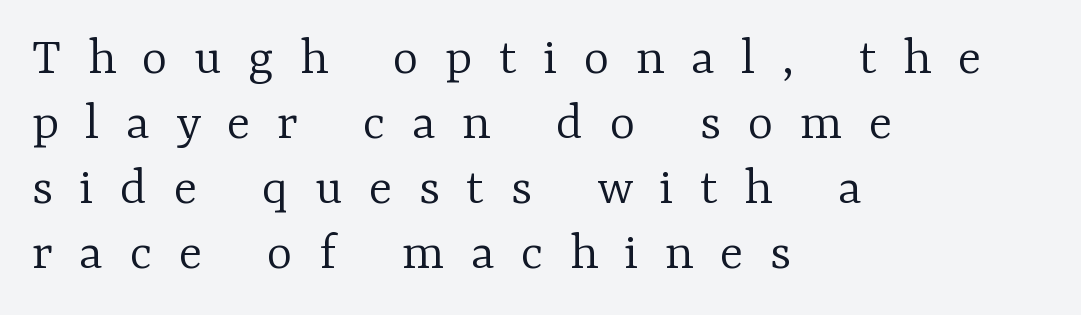
The image shows 55 px light serif type, upright; set left-aligned, line spacing 1.18x, unusually wide letter spacing (+0.48 em), not underlined; low stroke contrast and a medium x-height.
